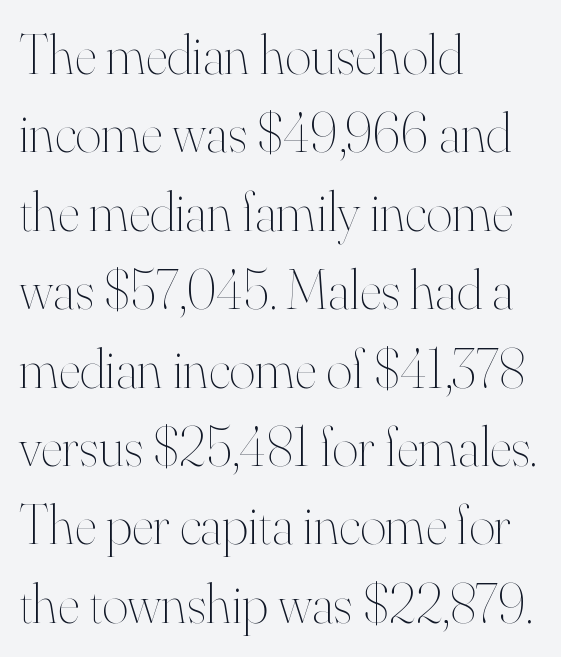
The image shows 56 px thin type, upright; set left-aligned, normal line spacing (1.4x), normal letter spacing, not underlined; high stroke contrast and a small x-height.
